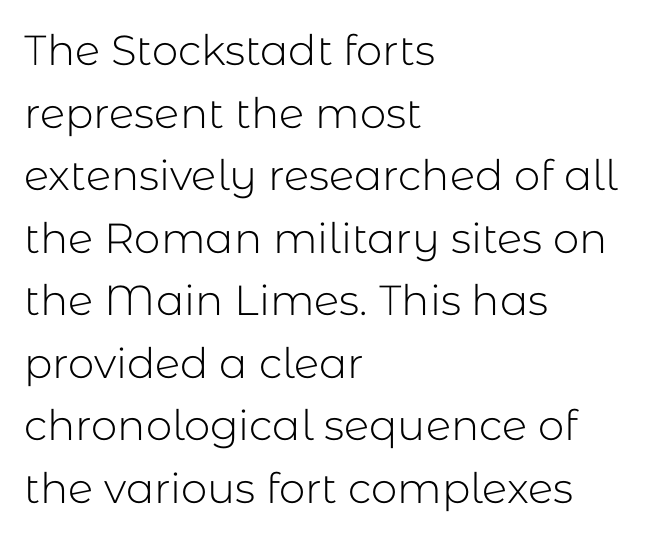
Q: Is the text bold? A: No.
Q: Is the text italic (slanted)? A: No, it is upright.
Q: Is the typeface a serif or a sans-serif typeface? A: Sans-serif.
Q: Is the text underlined? A: No.
Q: How is the paragraph aligned? A: Left-aligned.
Q: Is the spacing between letters normal or unusually wide? A: Normal.
Q: Is the spacing between lines tight, normal or loose? A: Normal.
Q: Width (condensed, normal, or wide)? A: Normal.
Q: Stroke contrast? A: Low.
Q: x-height? A: Medium.
Q: Monospaced? A: No.
